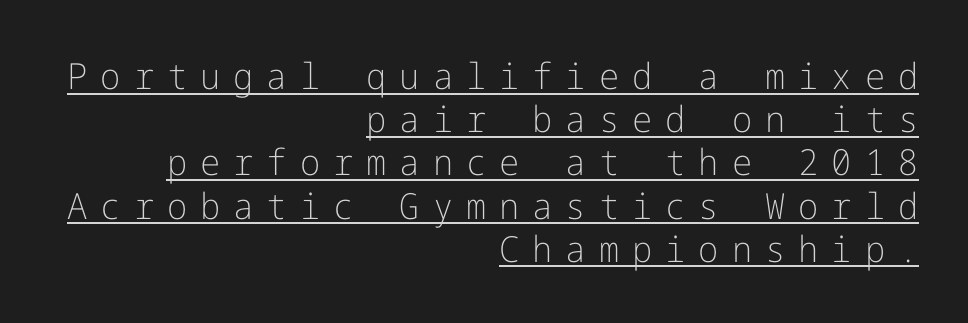
Q: Is the text bold? A: No.
Q: Is the text italic (slanted)? A: No, it is upright.
Q: Is the typeface a serif or a sans-serif typeface? A: Sans-serif.
Q: Is the text underlined? A: Yes.
Q: How is the paragraph aligned? A: Right-aligned.
Q: Is the spacing between letters normal or unusually wide? A: Unusually wide.
Q: Width (condensed, normal, or wide)? A: Normal.
Q: Stroke contrast? A: Low.
Q: x-height? A: Medium.
